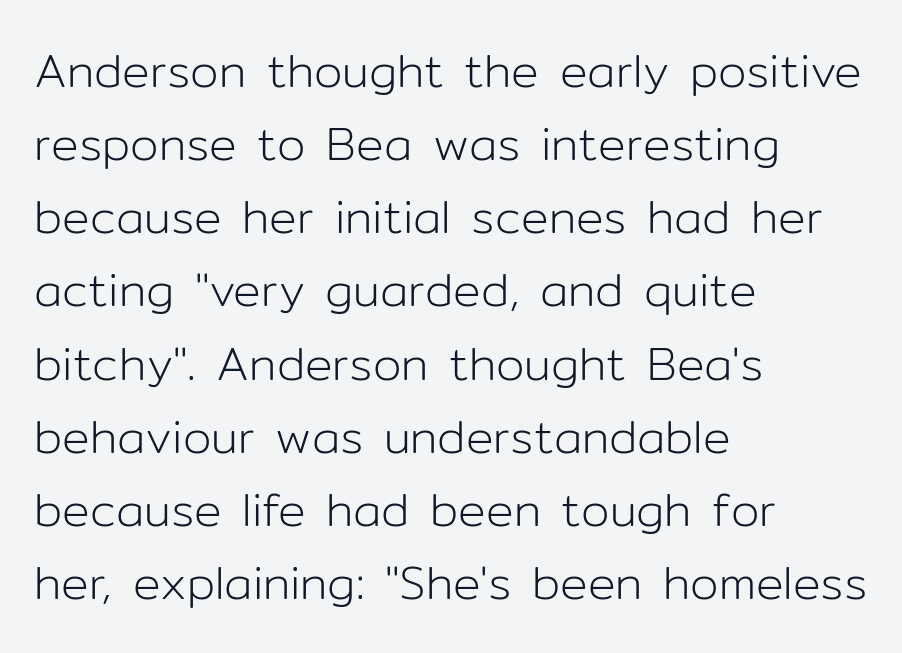
The face used here is proportionally spaced, like ordinary book or web type. Here the glyphs are tracked normally, forming tight word shapes. Interline gaps are of average width in this sample. In terms of posture, this sample is upright.
